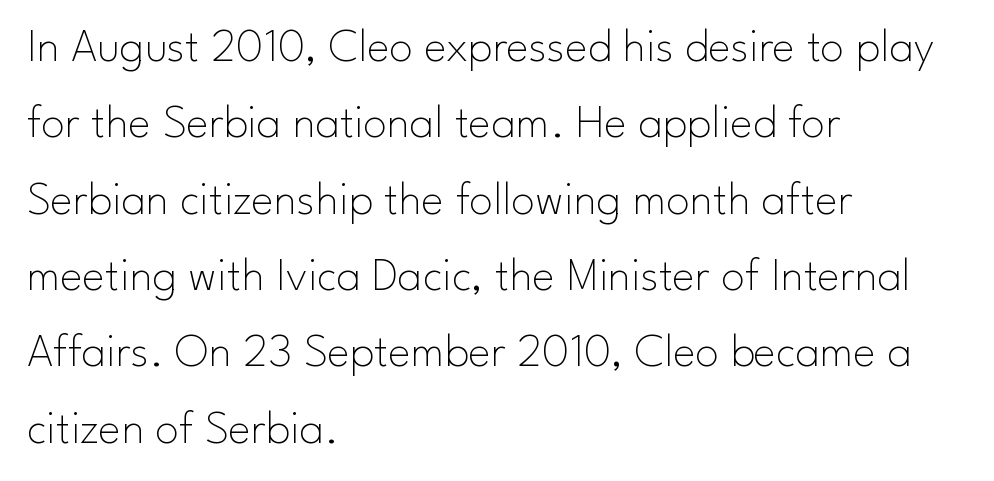
{"serif": "no", "italic": "no", "bold": "no", "weight": "thin", "width": "normal", "stroke_contrast": "low", "x_height": "small", "monospaced": "no", "underline": "no", "align": "left", "line_spacing": "normal", "line_spacing_ratio": 1.59, "letter_spacing": "normal", "letter_spacing_em": 0.0, "glyph_px": 48}
